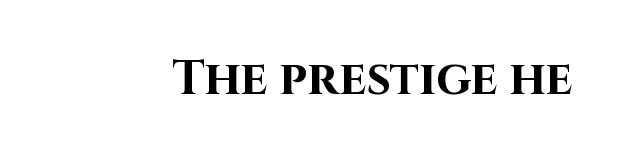
The letters advance in unequal steps, a hallmark of proportional type. Honestly, the letter spacing is just normal — you wouldn't notice it. The designer went with a sans here, leaving each stem footless. The zone under the glyphs is completely vacant. Heavy, bold letterforms. Posture: vertical.
